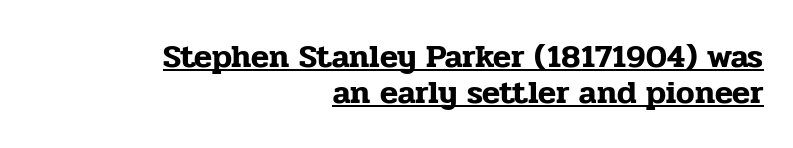
Q: Is the text italic (slanted)? A: No, it is upright.
Q: Is the typeface a serif or a sans-serif typeface? A: Serif.
Q: Is the text underlined? A: Yes.
Q: How is the paragraph aligned? A: Right-aligned.
Q: Is the spacing between letters normal or unusually wide? A: Normal.
Q: Is the spacing between lines tight, normal or loose? A: Tight.
Q: Width (condensed, normal, or wide)? A: Normal.
Q: Stroke contrast? A: Low.
Q: x-height? A: Medium.
Q: Monospaced? A: No.
